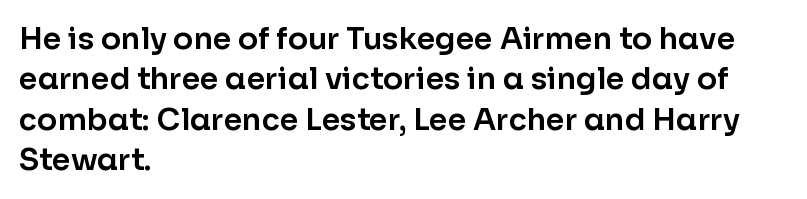
Q: Is the text italic (slanted)? A: No, it is upright.
Q: Is the typeface a serif or a sans-serif typeface? A: Sans-serif.
Q: Is the text underlined? A: No.
Q: How is the paragraph aligned? A: Left-aligned.
Q: Is the spacing between letters normal or unusually wide? A: Normal.
Q: Is the spacing between lines tight, normal or loose? A: Normal.
Q: Width (condensed, normal, or wide)? A: Normal.
Q: Stroke contrast? A: Low.
Q: x-height? A: Medium.
Q: Monospaced? A: No.
